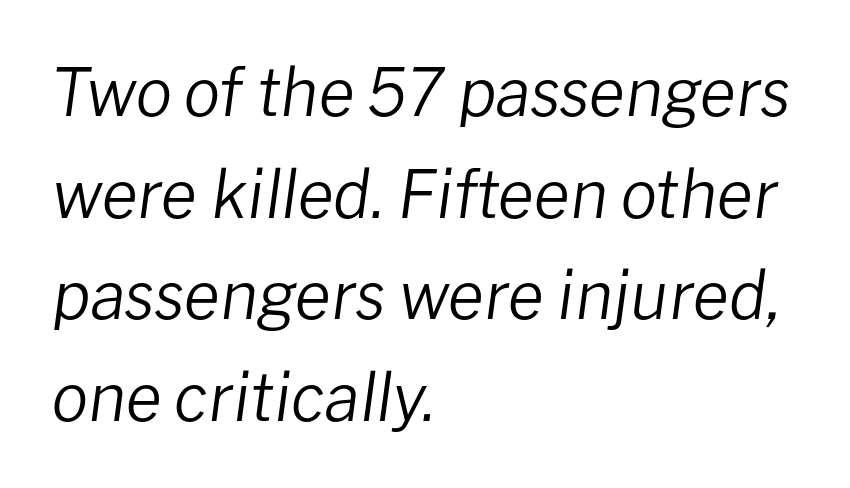
The image shows 66 px regular-weight type, italic (leaning right); set left-aligned, normal line spacing (1.54x), normal letter spacing, not underlined; low stroke contrast and a medium x-height.
